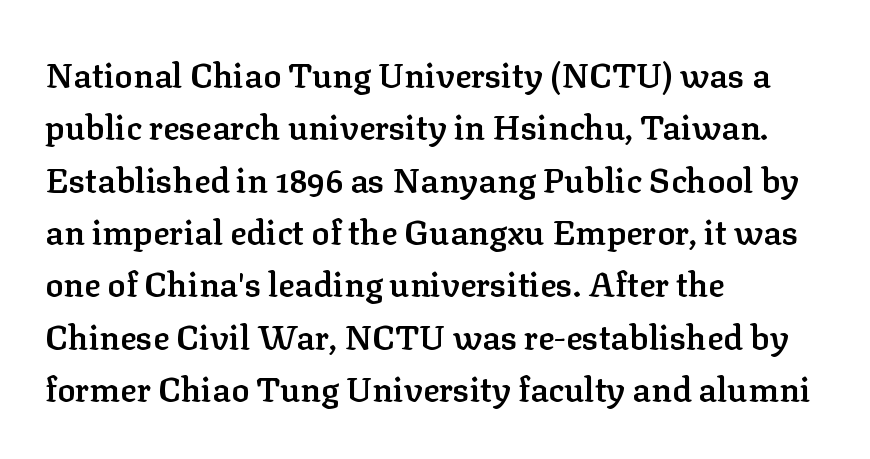
Q: Is the text bold? A: Semi-bold.
Q: Is the text italic (slanted)? A: No, it is upright.
Q: Is the typeface a serif or a sans-serif typeface? A: Serif.
Q: Is the text underlined? A: No.
Q: How is the paragraph aligned? A: Left-aligned.
Q: Is the spacing between letters normal or unusually wide? A: Normal.
Q: Is the spacing between lines tight, normal or loose? A: Normal.
Q: Width (condensed, normal, or wide)? A: Normal.
Q: Stroke contrast? A: Low.
Q: x-height? A: Medium.
Q: Monospaced? A: No.
